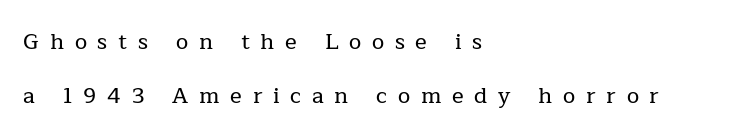
The image shows 22 px text type, upright; set left-aligned, loose line spacing (2.45x), unusually wide letter spacing (+0.49 em), not underlined.
